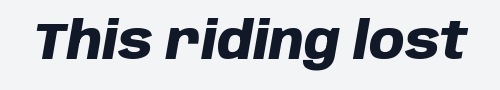
Lines of text with bare space underneath. Each letter keeps its own natural width here, so spacing adapts to shape. Every character sits at an angle, as italics do. Is the letter spacing exaggerated? No — it looks like the ordinary default.
